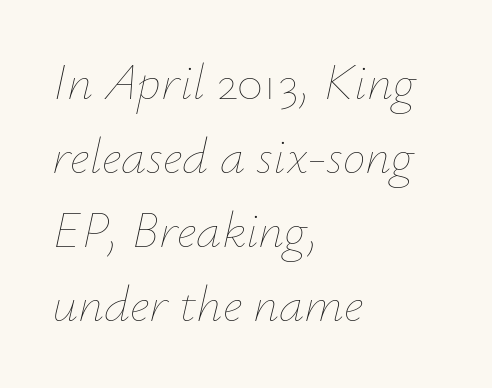
Anything drawn beneath the words? Only blank space. Quick note: italic. Stems and bowls with no extra thickness — not bold. Where is the straight margin? On the left. The horizontal fit of the characters is conventional and even.
